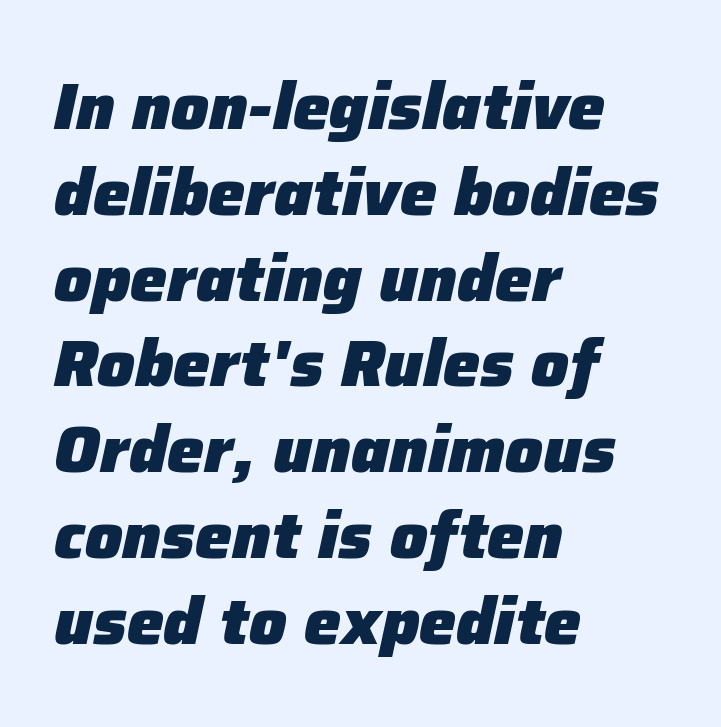
The string is rendered with underlining switched off. Note the varied advance widths — an 'i' is clearly narrower than an 'm'. Is the block centered? No — it sits flush against the left margin. Is there much room between lines? A standard amount, neither cramped nor airy.
